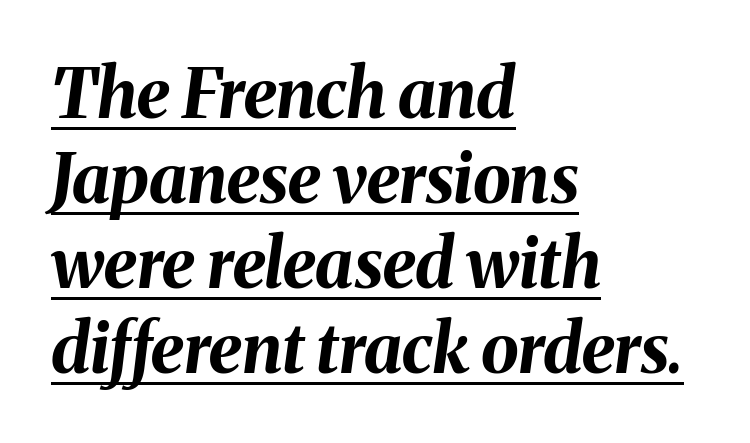
These lines are rendered in a variable-pitch font. Left-aligned paragraph, ragged on the right. The face used here has a pronounced slope to its letters. Summary of weight: heavy, a full bold. Here the glyphs are tracked normally, forming tight word shapes.
